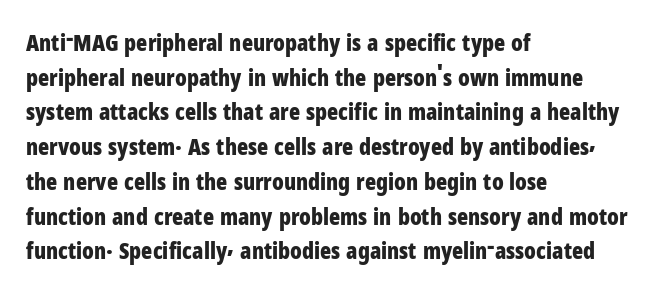
Every stem runs plumb, perpendicular to the baseline. The typesetting leans heavy: a genuine bold. Anything drawn beneath the words? Only blank space. The paragraph shown leans on its left margin. In terms of letterspacing, this is plain default setting. The space between consecutive lines is moderate.
